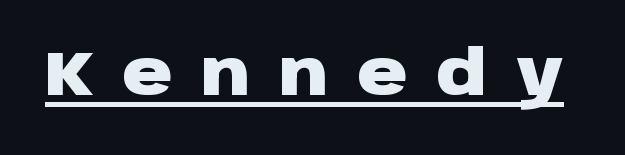
The image shows 62 px heavy, wide sans-serif type, upright; set unusually wide letter spacing (+0.46 em), underlined; low stroke contrast and a large x-height.
